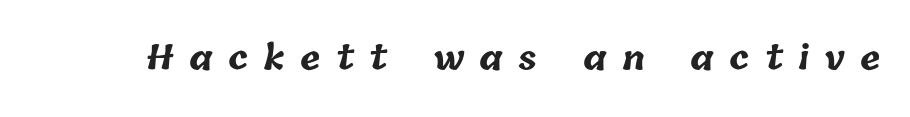
{"bold": "yes", "weight": "bold", "width": "normal", "stroke_contrast": "low", "x_height": "medium", "monospaced": "no", "underline": "no", "letter_spacing": "wide", "letter_spacing_em": 0.45, "glyph_px": 34}
